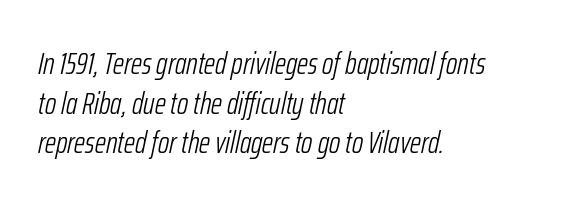
Q: Is the text bold? A: No.
Q: Is the text italic (slanted)? A: Yes, it leans right by about 12 degrees.
Q: Is the text underlined? A: No.
Q: How is the paragraph aligned? A: Left-aligned.
Q: Is the spacing between letters normal or unusually wide? A: Normal.
Q: Is the spacing between lines tight, normal or loose? A: Normal.
Q: Width (condensed, normal, or wide)? A: Condensed.
Q: Stroke contrast? A: Low.
Q: x-height? A: Medium.
Q: Monospaced? A: No.
